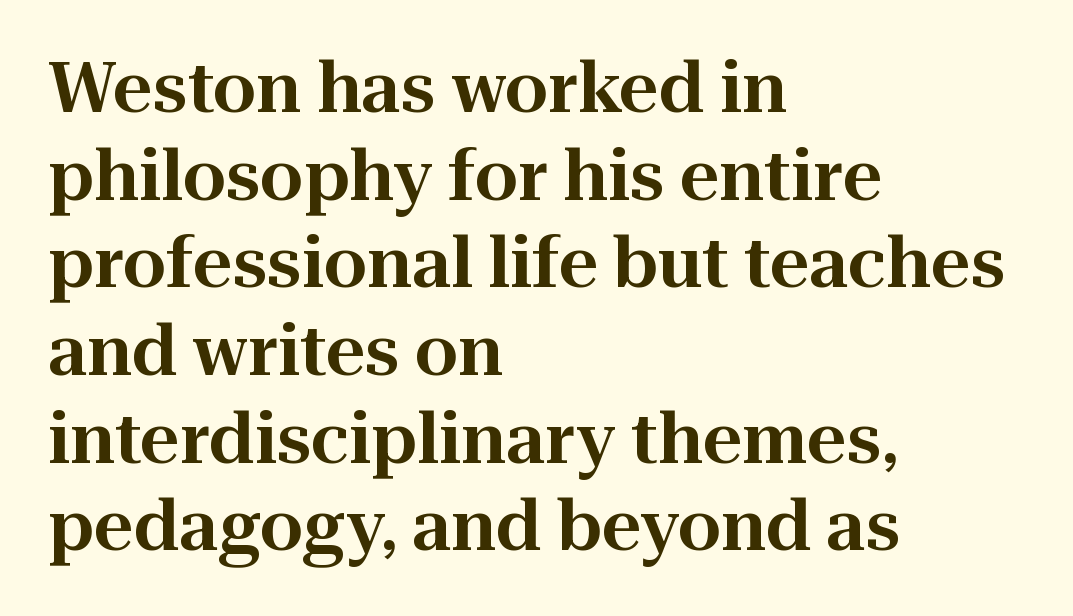
{"serif": "yes", "italic": "no", "width": "normal", "stroke_contrast": "high", "x_height": "medium", "monospaced": "no", "underline": "no", "align": "left", "line_spacing": "normal", "line_spacing_ratio": 1.27, "letter_spacing": "normal", "letter_spacing_em": 0.0, "glyph_px": 69}
